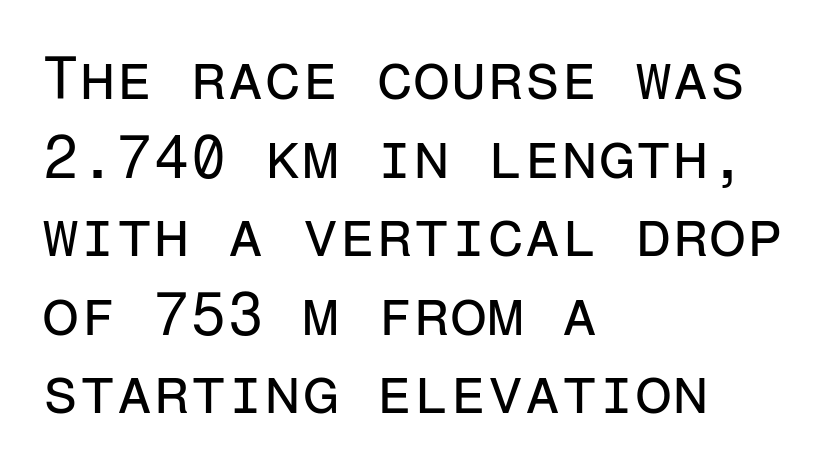
Q: Is the text bold? A: No.
Q: Is the text italic (slanted)? A: No, it is upright.
Q: Is the typeface a serif or a sans-serif typeface? A: Sans-serif.
Q: Is the text underlined? A: No.
Q: How is the paragraph aligned? A: Left-aligned.
Q: Is the spacing between letters normal or unusually wide? A: Normal.
Q: Is the spacing between lines tight, normal or loose? A: Normal.
Q: Width (condensed, normal, or wide)? A: Normal.
Q: Stroke contrast? A: Low.
Q: x-height? A: Medium.
Q: Monospaced? A: Yes.
